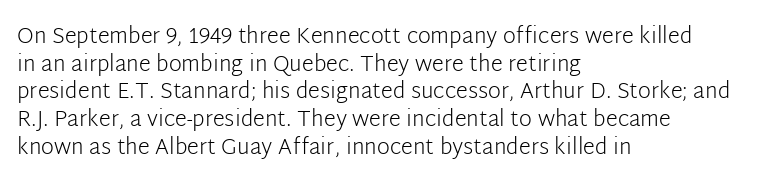
{"italic": "no", "bold": "no", "underline": "no", "align": "left", "line_spacing": "normal", "line_spacing_ratio": 1.26, "letter_spacing": "normal", "letter_spacing_em": 0.0, "glyph_px": 22}
